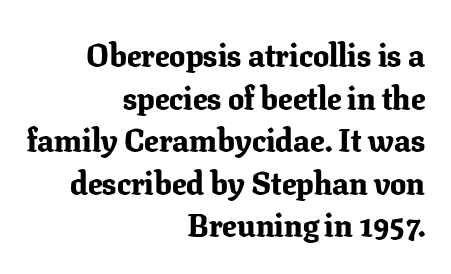
Q: Is the text bold? A: Yes.
Q: Is the text italic (slanted)? A: No, it is upright.
Q: Is the typeface a serif or a sans-serif typeface? A: Serif.
Q: Is the text underlined? A: No.
Q: How is the paragraph aligned? A: Right-aligned.
Q: Is the spacing between letters normal or unusually wide? A: Normal.
Q: Is the spacing between lines tight, normal or loose? A: Normal.
Q: Width (condensed, normal, or wide)? A: Normal.
Q: Stroke contrast? A: Low.
Q: x-height? A: Medium.
Q: Monospaced? A: No.
